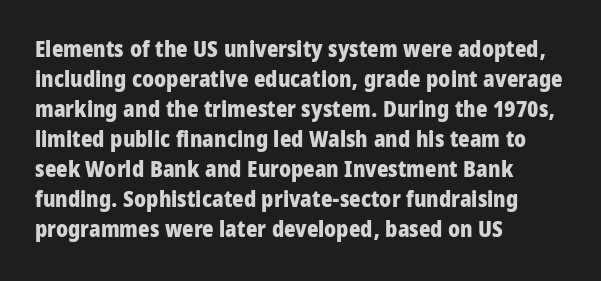
Italic: no, the glyphs are upright roman. Standard letterfit; no display-style spreading of the glyphs. Glance below the letters and you will spot only blank space. Its strokes are broad and dark, the hallmark of bold type.
